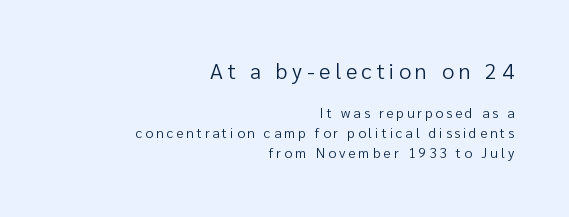
{"italic": "no", "bold": "no", "underline": "no", "align": "right", "line_spacing": "normal", "line_spacing_ratio": 1.4, "letter_spacing": "wide", "letter_spacing_em": 0.21, "larger_block": "first", "size_ratio": 1.57, "glyph_px": 22}
